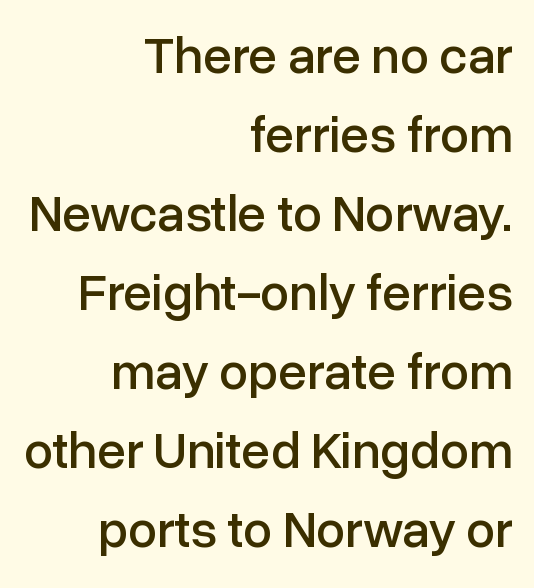
The image shows 52 px sans-serif type, upright; set right-aligned, normal line spacing (1.52x), normal letter spacing, not underlined; low stroke contrast and a medium x-height.
